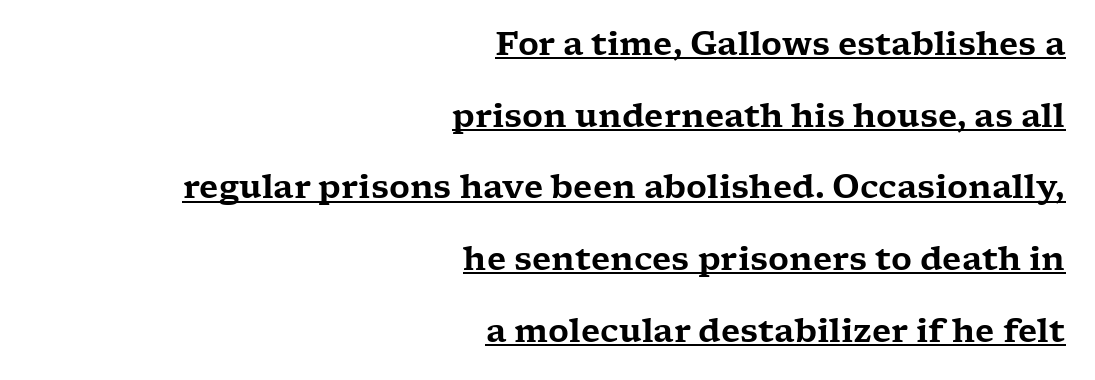
The image shows 32 px wide serif type, upright; set right-aligned, loose line spacing (2.24x), normal letter spacing, underlined; low stroke contrast and a medium x-height.
